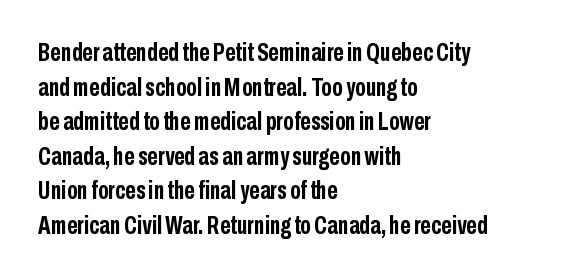
{"italic": "no", "bold": "yes", "underline": "no", "align": "left", "line_spacing": "normal", "line_spacing_ratio": 1.33, "letter_spacing": "normal", "letter_spacing_em": 0.0, "glyph_px": 26}
